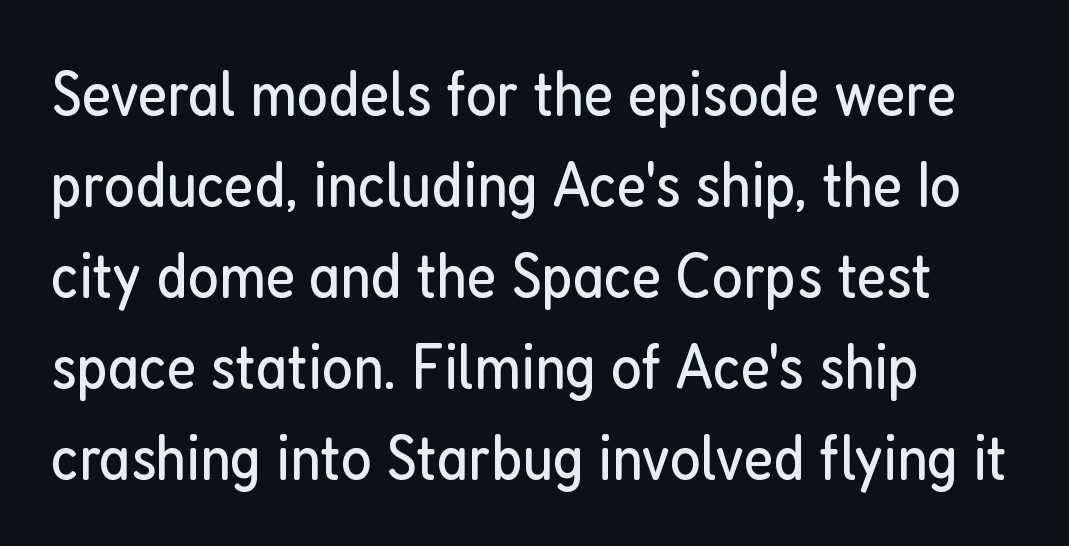
The rendering uses natural spacing where letterforms have individual widths. Each new line begins a customary step beneath the previous one. A sans-serif font was chosen for this passage. If you drew a ruler down the left edge, every line would touch it. Bare-footed words on every line.
